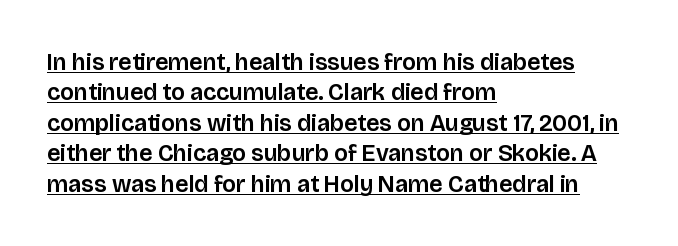
The image shows 24 px text type, upright; set left-aligned, normal line spacing (1.27x), normal letter spacing, underlined.
